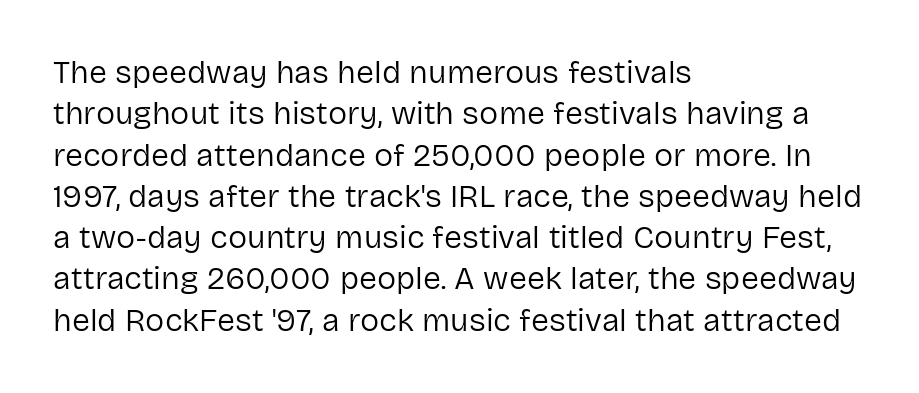
The image shows 32 px regular-weight sans-serif type, upright; set left-aligned, normal line spacing (1.29x), normal letter spacing, not underlined; low stroke contrast and a medium x-height.
